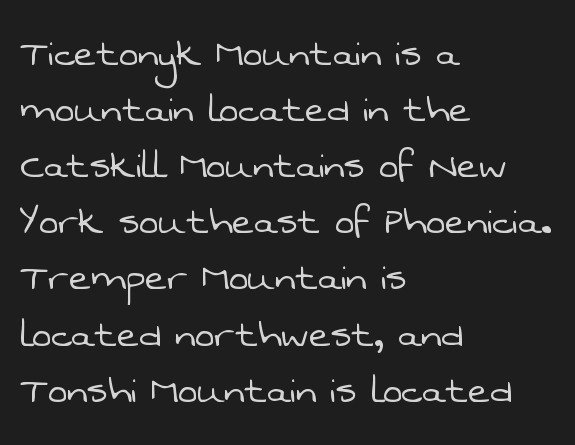
Note the varied advance widths — an 'i' is clearly narrower than an 'm'. The horizontal fit of the characters is conventional and even. The rag falls on the right side of this text block. I'd call this a sans setting — the letters go barefoot.
